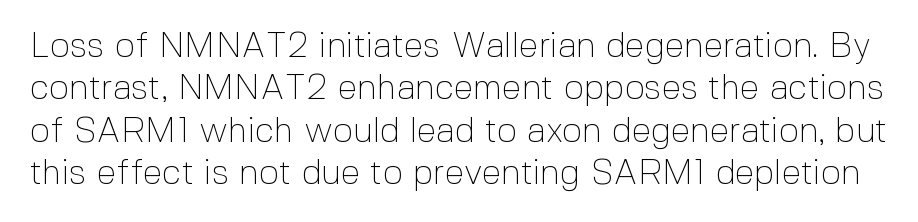
Q: Is the text bold? A: No.
Q: Is the text italic (slanted)? A: No, it is upright.
Q: Is the typeface a serif or a sans-serif typeface? A: Sans-serif.
Q: Is the text underlined? A: No.
Q: Is the spacing between letters normal or unusually wide? A: Normal.
Q: Width (condensed, normal, or wide)? A: Normal.
Q: x-height? A: Medium.
Q: Monospaced? A: No.
